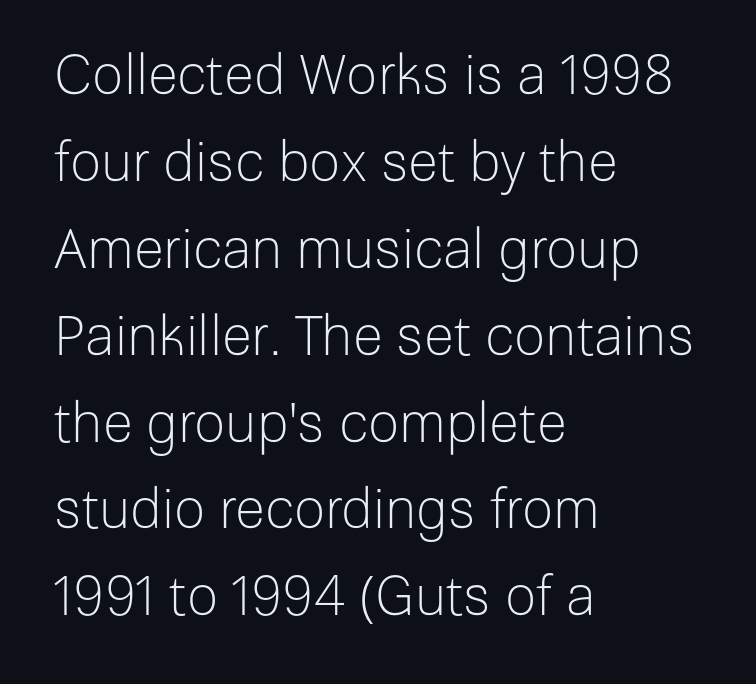
The typeface chosen for these lines omits serifs. Only glyphs here, with clear space below each row. The cut favours lightness, reaching ordinary text weight at its darkest. Leading matches the norm, producing a regular column. Tracking value appears to be zero — textbook default spacing.
